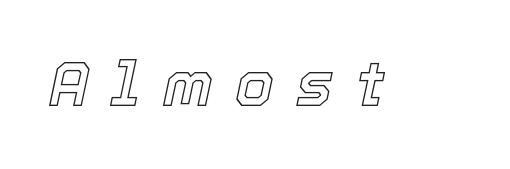
{"italic": "yes", "lean": "right", "slant_degrees": 12, "width": "normal", "x_height": "medium", "monospaced": "no", "underline": "no", "letter_spacing": "wide", "letter_spacing_em": 0.36, "glyph_px": 62}
